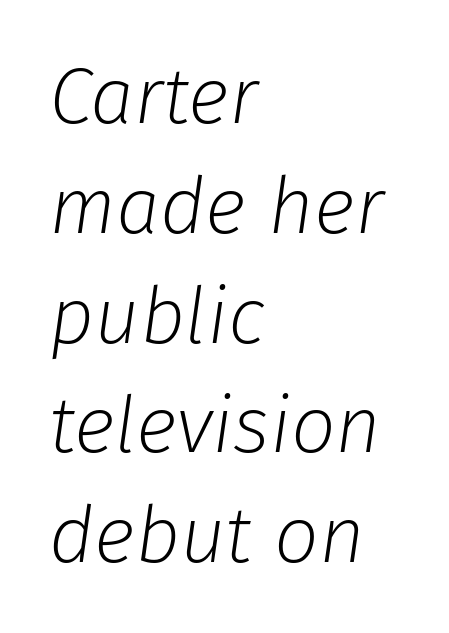
Q: Is the text bold? A: No.
Q: Is the text italic (slanted)? A: Yes, it leans right by about 8 degrees.
Q: Is the text underlined? A: No.
Q: How is the paragraph aligned? A: Left-aligned.
Q: Is the spacing between letters normal or unusually wide? A: Normal.
Q: Is the spacing between lines tight, normal or loose? A: Normal.
Q: Width (condensed, normal, or wide)? A: Normal.
Q: Stroke contrast? A: Low.
Q: x-height? A: Medium.
Q: Monospaced? A: No.
